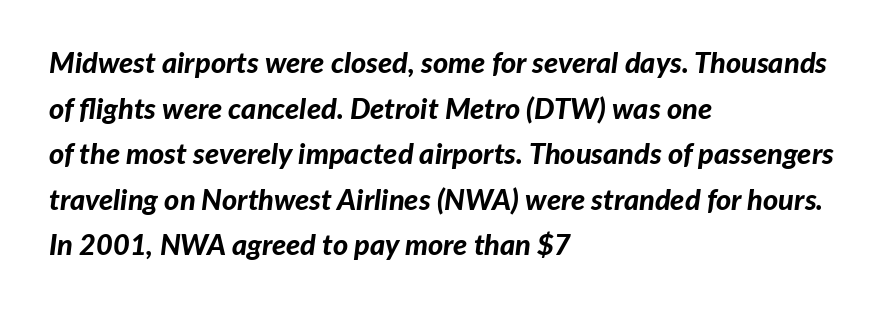
The image shows 29 px bold type, italic (leaning right); set left-aligned, normal line spacing (1.57x), normal letter spacing, not underlined; low stroke contrast and a medium x-height.
